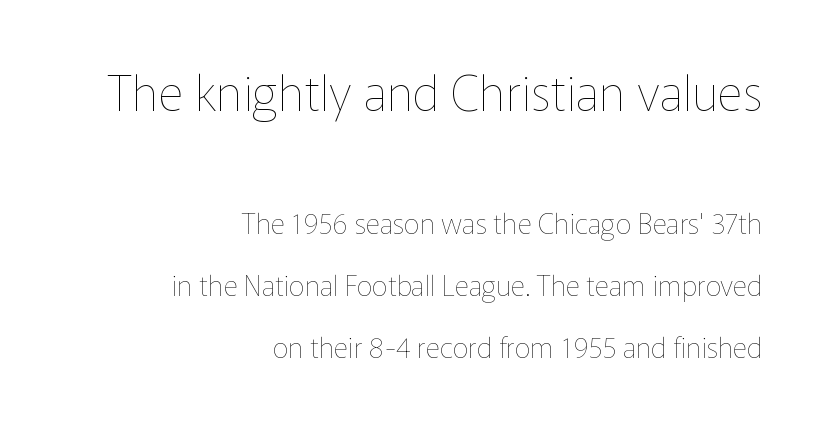
{"italic": "no", "bold": "no", "weight": "thin", "width": "normal", "stroke_contrast": "low", "x_height": "medium", "monospaced": "no", "underline": "no", "align": "right", "line_spacing": "loose", "line_spacing_ratio": 2.21, "letter_spacing": "normal", "letter_spacing_em": 0.0, "larger_block": "first", "size_ratio": 1.75, "glyph_px": 49}
